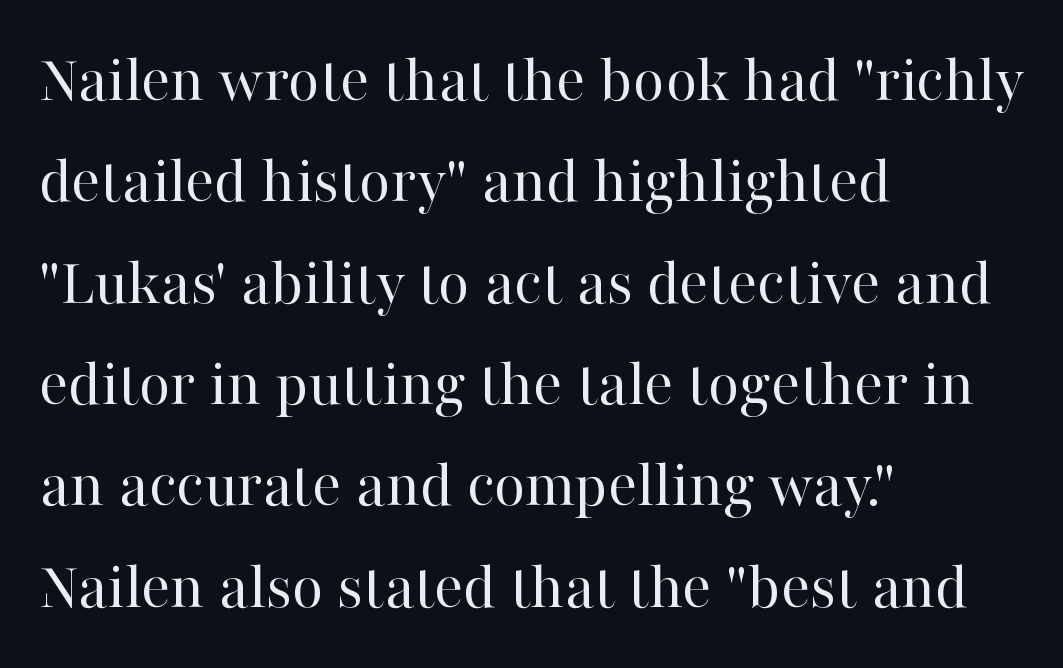
Between one letter and the next there's only the usual sliver of space. Check where the strokes stop: tiny serifs finish them off. The words here are not underlined. The passage is arranged the way most books set body copy — flush left. The letters look calm and open, with moderate or lighter stems.
